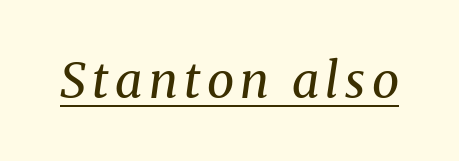
The passage shown is typed in a proportional face where columns would drift. Does the type have serifs? Yes, each stem ends in a small foot. No heavy texture on the line: the type isn't bold. The whole block is typeset with a tilt.
